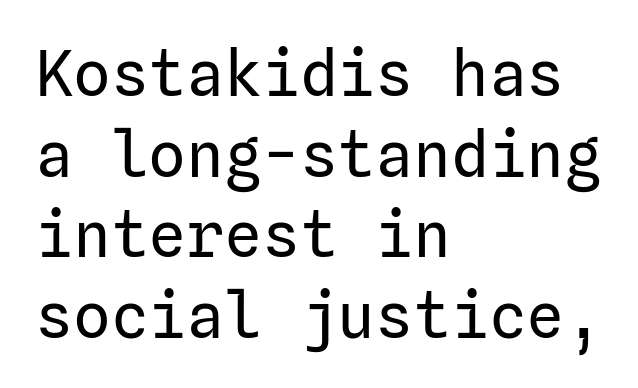
The rag falls on the right side of this text block. The glyphs are unaccompanied by any horizontal stroke below them. Designer's note — italics off, roman on. Serif or sans? Sans — the stroke terminals are bare. The tracking reads as untouched default to a designer's eye.
